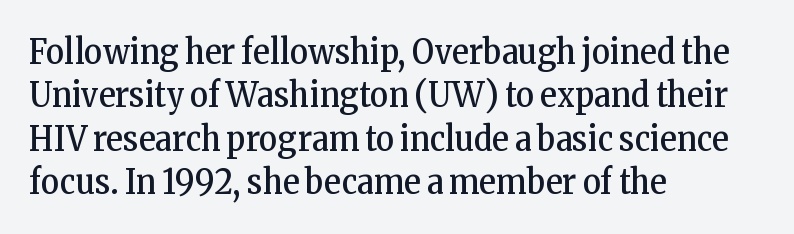
The line texture is even and compact thanks to regular tracking. The typesetter chose a ragged-right arrangement here. Examine the stroke ends and you'll spot serifs. A quiet, ordinary-to-light weight characterises the typeface.
